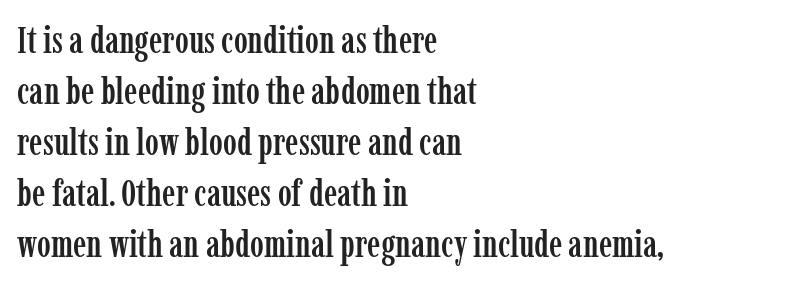
Q: Is the text italic (slanted)? A: No, it is upright.
Q: Is the typeface a serif or a sans-serif typeface? A: Serif.
Q: Is the text underlined? A: No.
Q: How is the paragraph aligned? A: Left-aligned.
Q: Is the spacing between letters normal or unusually wide? A: Normal.
Q: Is the spacing between lines tight, normal or loose? A: Normal.
Q: Width (condensed, normal, or wide)? A: Condensed.
Q: Stroke contrast? A: Low.
Q: x-height? A: Medium.
Q: Monospaced? A: No.
